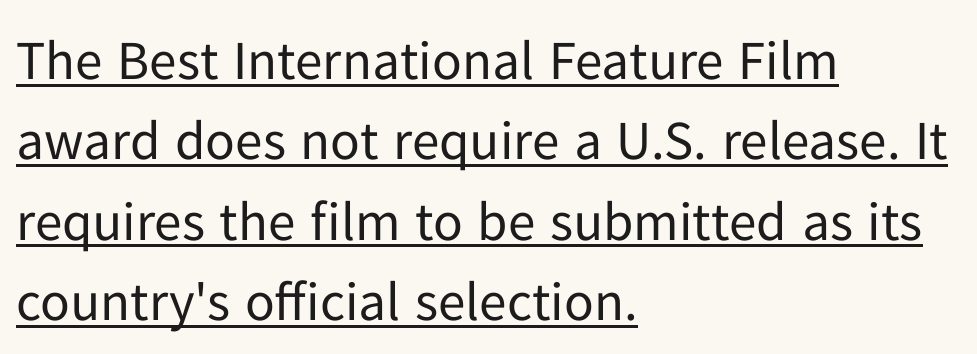
{"serif": "no", "italic": "no", "bold": "no", "weight": "regular", "width": "normal", "stroke_contrast": "low", "x_height": "medium", "monospaced": "no", "underline": "yes", "align": "left", "line_spacing": "normal", "line_spacing_ratio": 1.46, "letter_spacing": "normal", "letter_spacing_em": 0.0, "glyph_px": 55}
